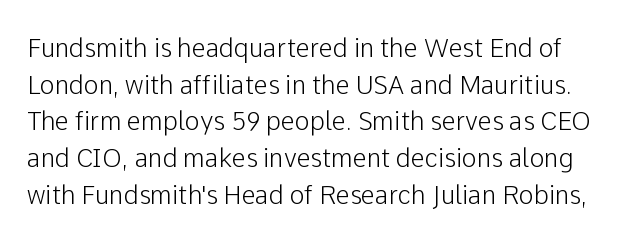
{"italic": "no", "underline": "no", "line_spacing": "normal", "line_spacing_ratio": 1.47, "letter_spacing": "normal", "letter_spacing_em": 0.0, "glyph_px": 25}
